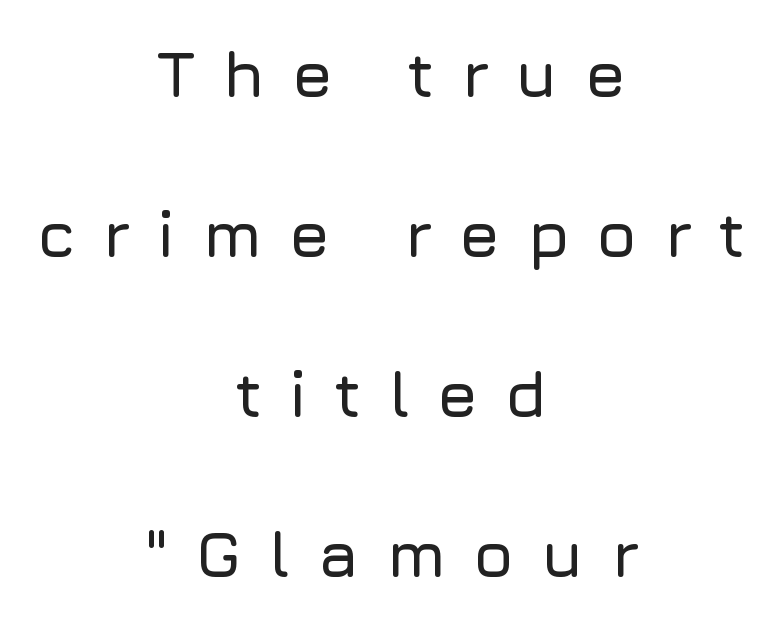
The image shows 65 px sans-serif type, upright; set centered, loose line spacing (2.46x), unusually wide letter spacing (+0.41 em), not underlined; low stroke contrast and a medium x-height.
